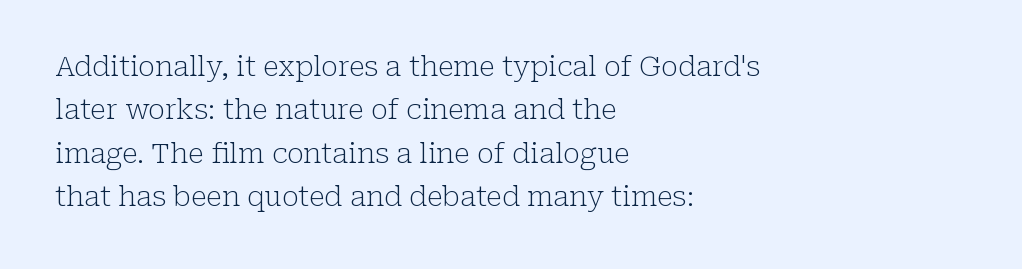
Q: Is the text bold? A: No.
Q: Is the text italic (slanted)? A: No, it is upright.
Q: Is the typeface a serif or a sans-serif typeface? A: Serif.
Q: Is the text underlined? A: No.
Q: How is the paragraph aligned? A: Left-aligned.
Q: Is the spacing between letters normal or unusually wide? A: Normal.
Q: Is the spacing between lines tight, normal or loose? A: Normal.
Q: Width (condensed, normal, or wide)? A: Normal.
Q: Stroke contrast? A: Low.
Q: x-height? A: Medium.
Q: Monospaced? A: No.
